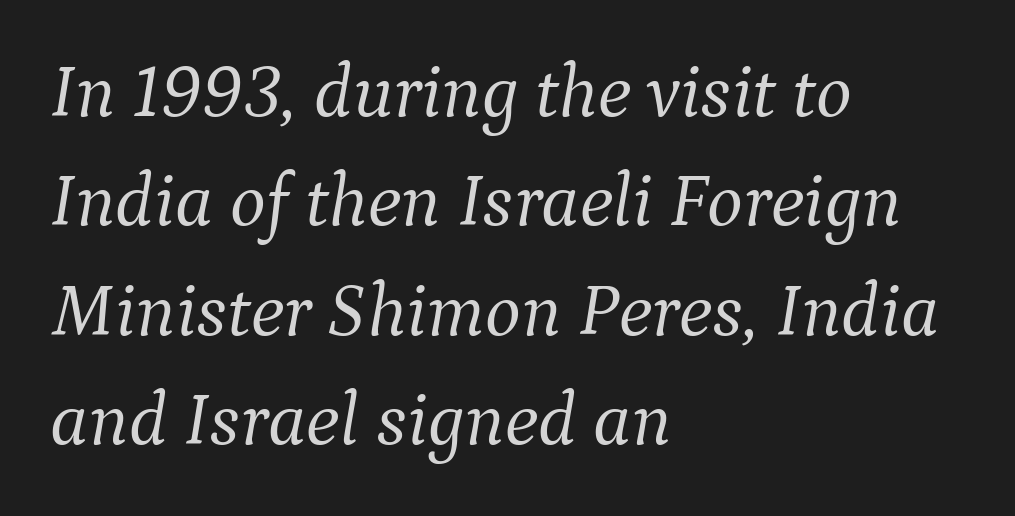
{"serif": "yes", "italic": "yes", "lean": "right", "slant_degrees": 9, "bold": "no", "weight": "light", "width": "normal", "stroke_contrast": "medium", "x_height": "medium", "monospaced": "no", "underline": "no", "align": "left", "line_spacing": "normal", "line_spacing_ratio": 1.44, "letter_spacing": "normal", "letter_spacing_em": 0.0, "glyph_px": 76}
